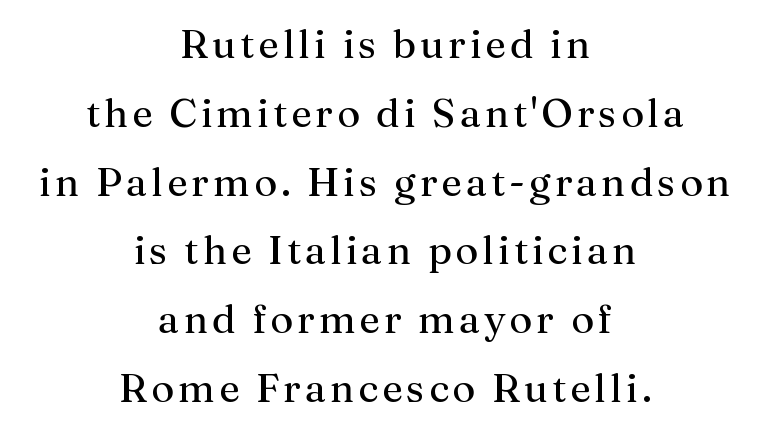
{"serif": "yes", "italic": "no", "bold": "no", "weight": "regular", "width": "normal", "stroke_contrast": "medium", "x_height": "medium", "monospaced": "no", "underline": "no", "align": "center", "line_spacing_ratio": 1.72, "glyph_px": 40}
